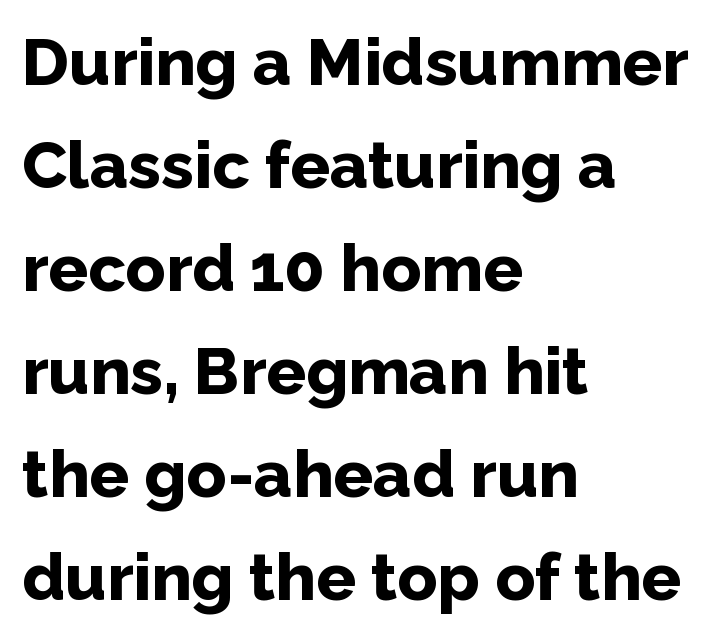
{"serif": "no", "italic": "no", "bold": "yes", "weight": "bold", "width": "normal", "stroke_contrast": "low", "x_height": "medium", "monospaced": "no", "underline": "no", "align": "left", "line_spacing": "normal", "line_spacing_ratio": 1.56, "letter_spacing": "normal", "letter_spacing_em": 0.0, "glyph_px": 66}
